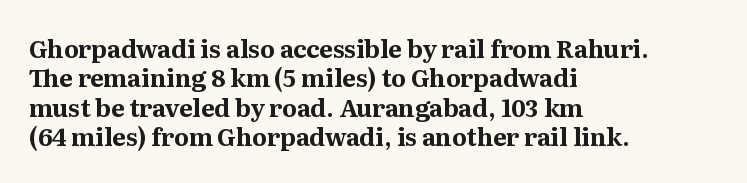
Check the space under the baseline: it is left empty. Words appear dense and cohesive because spacing is normal. Summary of weight: heavy, a full bold. Caption: multi-line text, flush left, ragged right.
